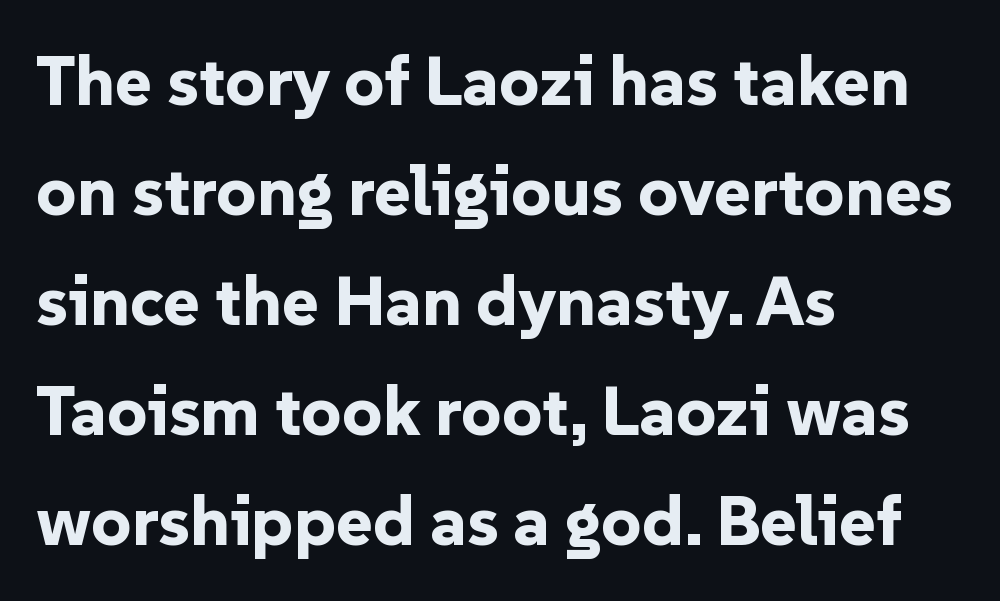
Short note: letters normally spaced. The letters carry no serifs — their stems end cleanly without finishing strokes. Does the lettering tilt? It doesn't — this is upright. Looks like regular typesetting: each glyph gets only the width it needs. The rendering uses a moderate line-height, typical for paragraphs. Typesetter's note: full bold, strokes at maximum text heaviness.
